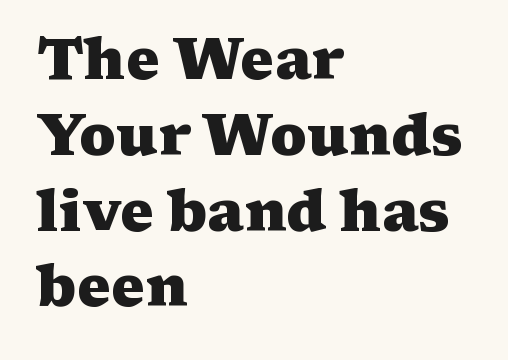
Plenty of ink on the page — the face is bold. The letterforms sit shoulder to shoulder at normal distance. The designer went with a serif here, giving each stem small feet. Spacing verdict: proportional, widths tailored to each character. The lines are quadded left.
